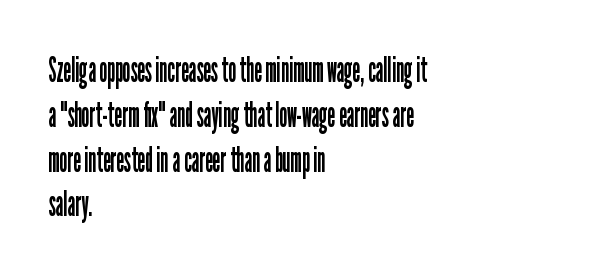
{"serif": "no", "italic": "no", "bold": "no", "weight": "regular", "width": "condensed", "stroke_contrast": "low", "x_height": "medium", "monospaced": "no", "underline": "no", "align": "left", "line_spacing": "normal", "line_spacing_ratio": 1.28, "letter_spacing": "normal", "letter_spacing_em": 0.0, "glyph_px": 35}
